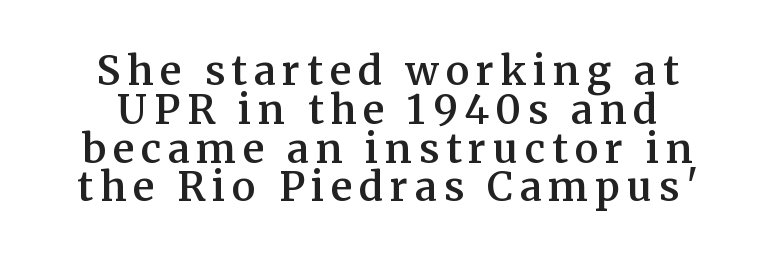
Is the block centered? Yes — each line is placed symmetrically about the middle. You can tell from the footed stems that serif type was used. The lettering holds an erect, upright posture throughout. Tightly led — the rows are bunched. The zone under the glyphs is completely vacant. Looks like regular typesetting: each glyph gets only the width it needs.
